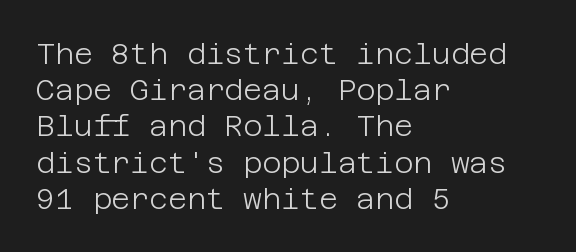
{"serif": "no", "italic": "no", "bold": "no", "weight": "light", "width": "normal", "stroke_contrast": "low", "x_height": "large", "underline": "no", "align": "left", "line_spacing": "normal", "line_spacing_ratio": 1.25, "letter_spacing": "normal", "letter_spacing_em": 0.0, "glyph_px": 29}
